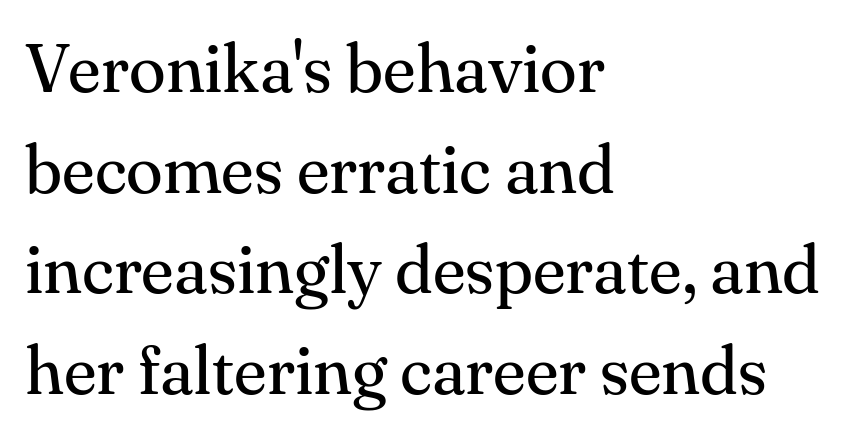
{"serif": "yes", "italic": "no", "bold": "no", "weight": "regular", "width": "normal", "stroke_contrast": "medium", "x_height": "small", "monospaced": "no", "underline": "no", "align": "left", "line_spacing": "normal", "line_spacing_ratio": 1.48, "letter_spacing": "normal", "letter_spacing_em": 0.0, "glyph_px": 68}
